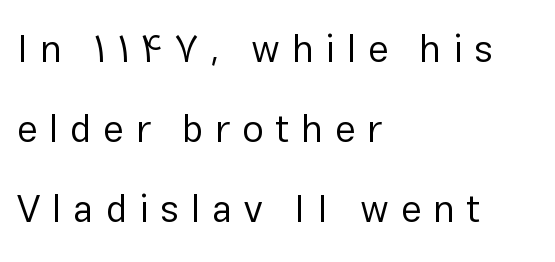
Q: Is the text bold? A: No.
Q: Is the text italic (slanted)? A: No, it is upright.
Q: Is the typeface a serif or a sans-serif typeface? A: Sans-serif.
Q: Is the text underlined? A: No.
Q: How is the paragraph aligned? A: Left-aligned.
Q: Is the spacing between letters normal or unusually wide? A: Unusually wide.
Q: Is the spacing between lines tight, normal or loose? A: Loose.
Q: Width (condensed, normal, or wide)? A: Normal.
Q: Stroke contrast? A: Low.
Q: x-height? A: Medium.
Q: Monospaced? A: No.
